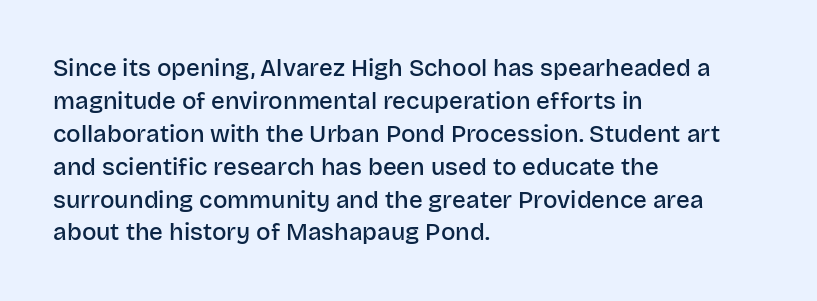
The image shows 24 px text type, upright; set left-aligned, normal line spacing (1.37x), normal letter spacing, not underlined.
